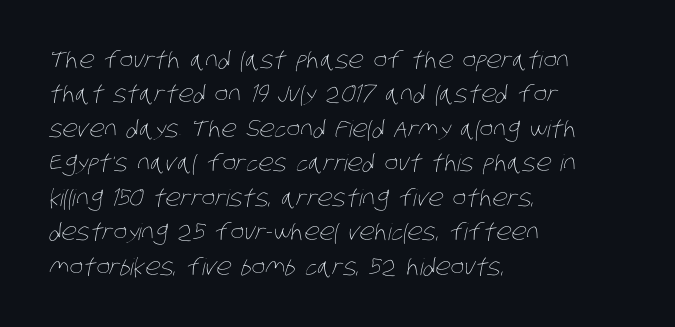
On a weight scale, this lands at 450 or below. Tracking here is standard; glyphs follow each other at the usual distance. Anything drawn beneath the words? Only blank space. Notice how the passage keeps a crisp vertical edge on the left only. The line-height multiplier appears to be the usual default.
